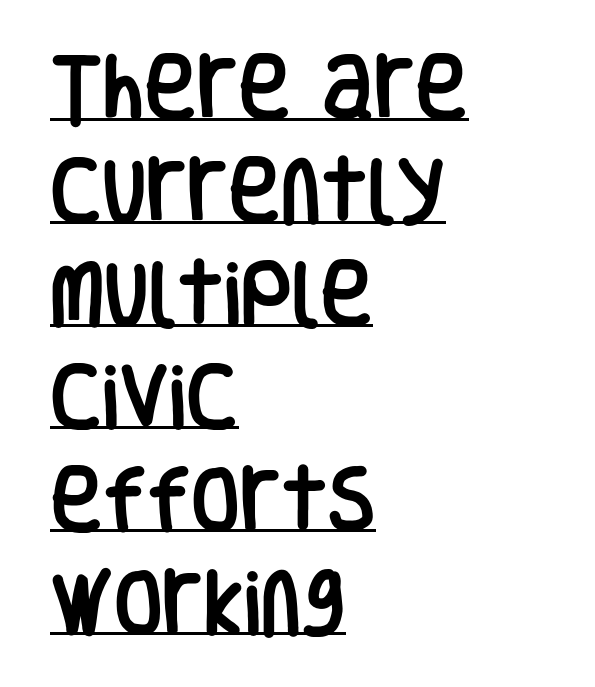
The image shows 71 px condensed sans-serif type, upright; set left-aligned, normal line spacing (1.45x), normal letter spacing, underlined; low stroke contrast and a large x-height.
